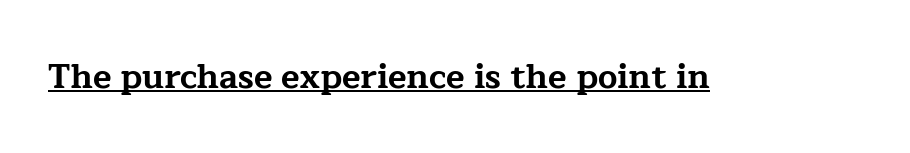
{"serif": "yes", "italic": "no", "bold": "yes", "weight": "bold", "width": "wide", "stroke_contrast": "low", "x_height": "medium", "monospaced": "no", "underline": "yes", "letter_spacing": "normal", "letter_spacing_em": 0.0, "glyph_px": 34}
